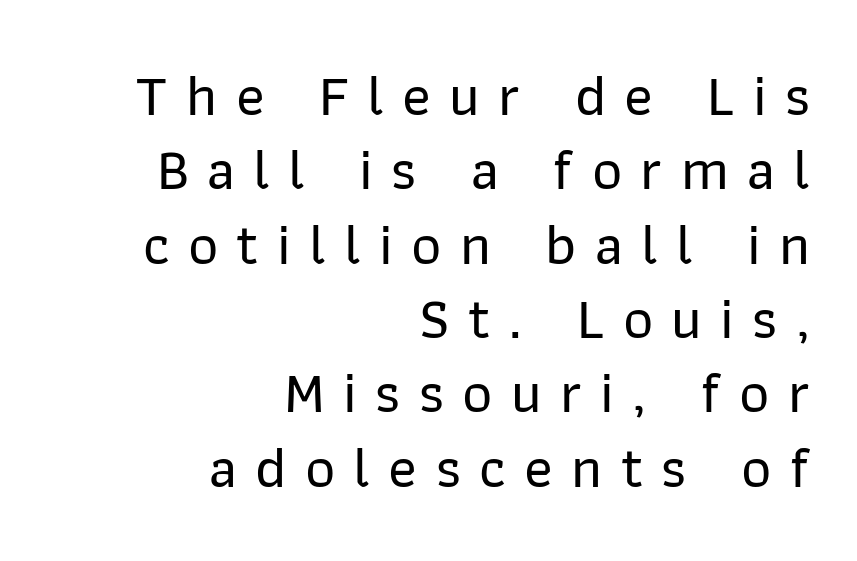
{"serif": "no", "italic": "no", "width": "normal", "stroke_contrast": "low", "x_height": "medium", "monospaced": "no", "underline": "no", "align": "right", "line_spacing": "normal", "line_spacing_ratio": 1.26, "letter_spacing": "wide", "letter_spacing_em": 0.31, "glyph_px": 59}
